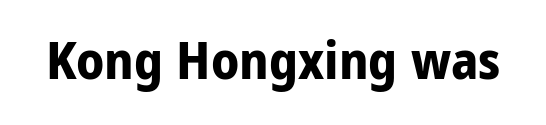
{"serif": "no", "italic": "no", "bold": "yes", "weight": "bold", "width": "condensed", "stroke_contrast": "low", "x_height": "large", "monospaced": "no", "underline": "no", "letter_spacing": "normal", "letter_spacing_em": 0.0, "glyph_px": 53}
